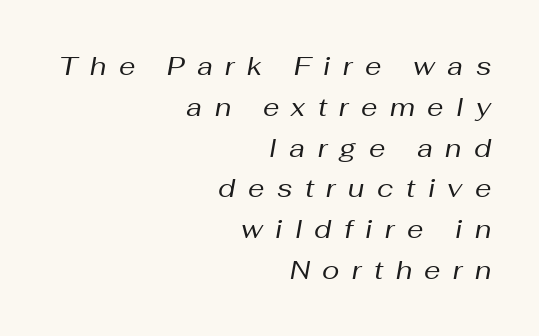
{"italic": "yes", "lean": "right", "slant_degrees": 10, "bold": "no", "underline": "no", "align": "right", "line_spacing": "normal", "line_spacing_ratio": 1.57, "letter_spacing": "wide", "letter_spacing_em": 0.48, "glyph_px": 26}
